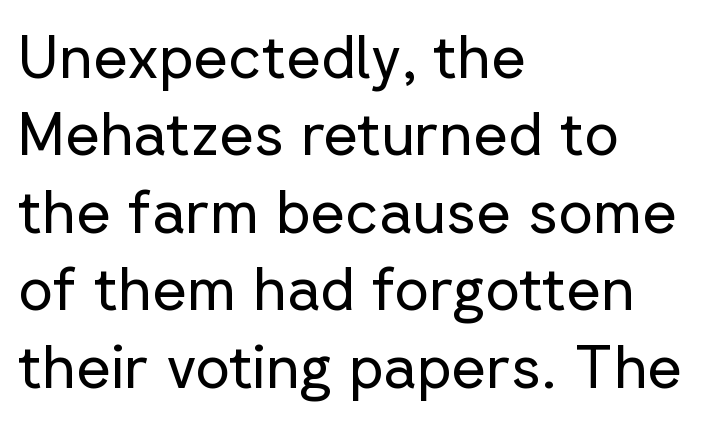
Q: Is the text bold? A: No.
Q: Is the text italic (slanted)? A: No, it is upright.
Q: Is the typeface a serif or a sans-serif typeface? A: Sans-serif.
Q: Is the text underlined? A: No.
Q: How is the paragraph aligned? A: Left-aligned.
Q: Is the spacing between letters normal or unusually wide? A: Normal.
Q: Is the spacing between lines tight, normal or loose? A: Normal.
Q: Width (condensed, normal, or wide)? A: Normal.
Q: Stroke contrast? A: Low.
Q: x-height? A: Medium.
Q: Monospaced? A: No.
